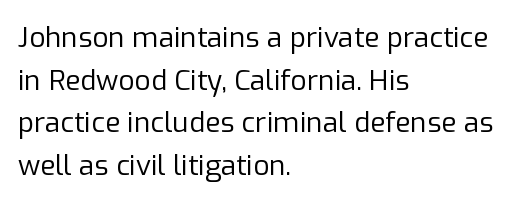
Tracking value appears to be zero — textbook default spacing. Alignment: flush left. In terms of letterform style, serifs are entirely absent. The weight tops out at a normal text grade.
